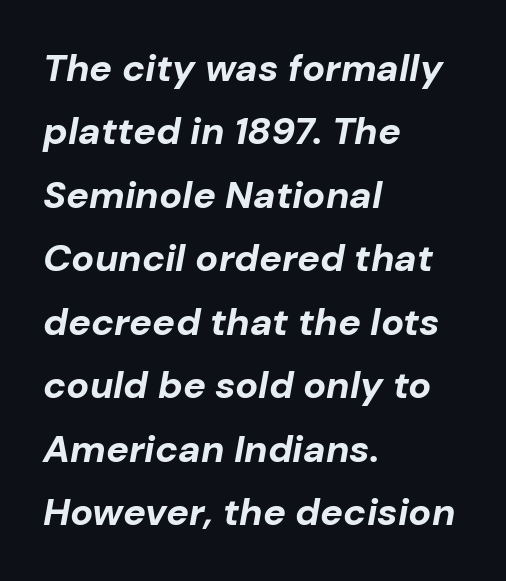
Q: Is the text bold? A: Yes.
Q: Is the text italic (slanted)? A: Yes, it leans right by about 10 degrees.
Q: Is the text underlined? A: No.
Q: How is the paragraph aligned? A: Left-aligned.
Q: Is the spacing between letters normal or unusually wide? A: Normal.
Q: Is the spacing between lines tight, normal or loose? A: Normal.
Q: Width (condensed, normal, or wide)? A: Normal.
Q: Stroke contrast? A: Low.
Q: x-height? A: Medium.
Q: Monospaced? A: No.
